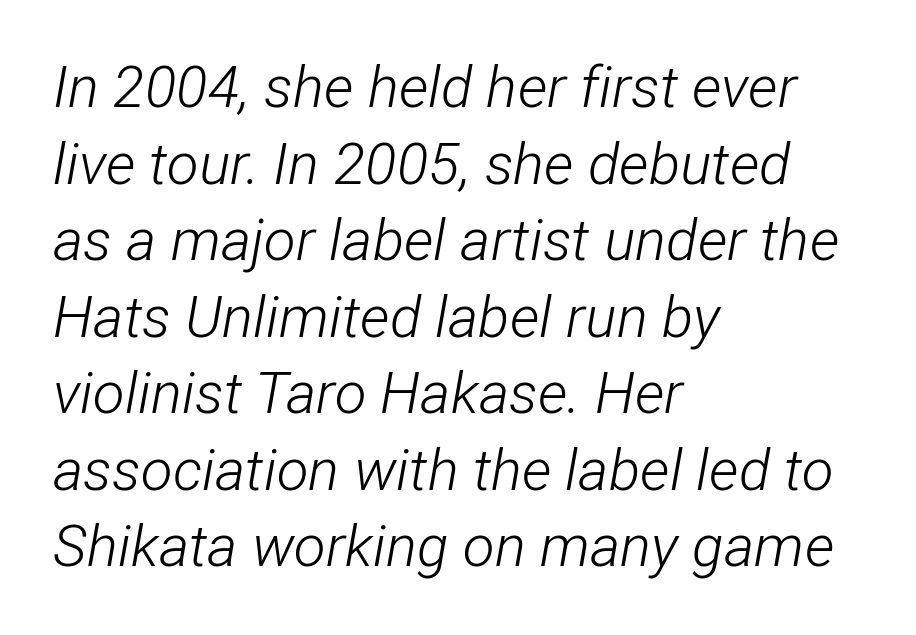
The image shows 58 px light, condensed type, italic (leaning right); set left-aligned, normal line spacing (1.32x), normal letter spacing, not underlined; low stroke contrast and a medium x-height.
